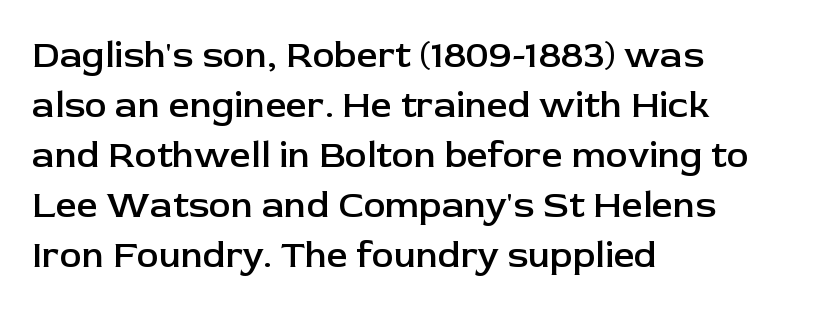
Q: Is the text bold? A: Semi-bold.
Q: Is the text italic (slanted)? A: No, it is upright.
Q: Is the typeface a serif or a sans-serif typeface? A: Sans-serif.
Q: Is the text underlined? A: No.
Q: How is the paragraph aligned? A: Left-aligned.
Q: Is the spacing between letters normal or unusually wide? A: Normal.
Q: Is the spacing between lines tight, normal or loose? A: Normal.
Q: Width (condensed, normal, or wide)? A: Normal.
Q: Stroke contrast? A: Low.
Q: x-height? A: Medium.
Q: Monospaced? A: No.
